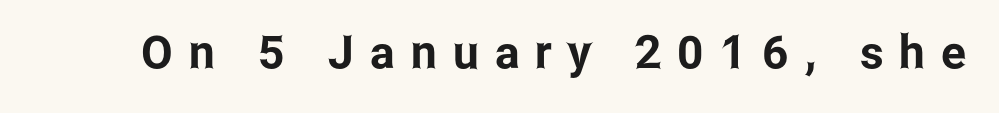
{"serif": "no", "italic": "no", "width": "condensed", "stroke_contrast": "low", "x_height": "medium", "monospaced": "no", "underline": "no", "letter_spacing": "wide", "letter_spacing_em": 0.35, "glyph_px": 46}
